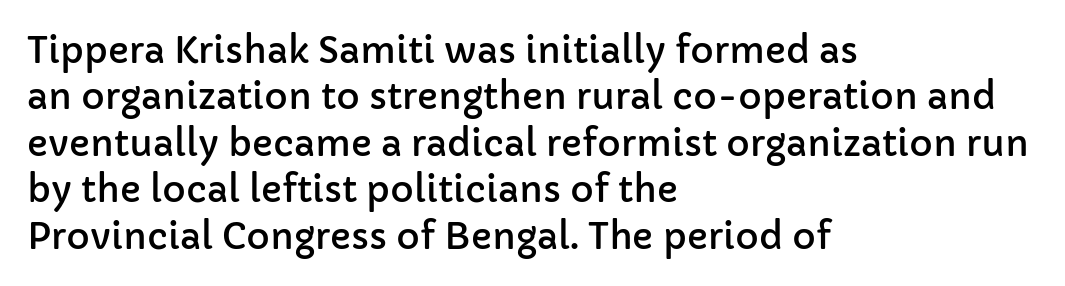
Q: Is the text italic (slanted)? A: No, it is upright.
Q: Is the typeface a serif or a sans-serif typeface? A: Sans-serif.
Q: Is the text underlined? A: No.
Q: How is the paragraph aligned? A: Left-aligned.
Q: Is the spacing between letters normal or unusually wide? A: Normal.
Q: Is the spacing between lines tight, normal or loose? A: Normal.
Q: Width (condensed, normal, or wide)? A: Normal.
Q: Stroke contrast? A: Low.
Q: x-height? A: Medium.
Q: Monospaced? A: No.
